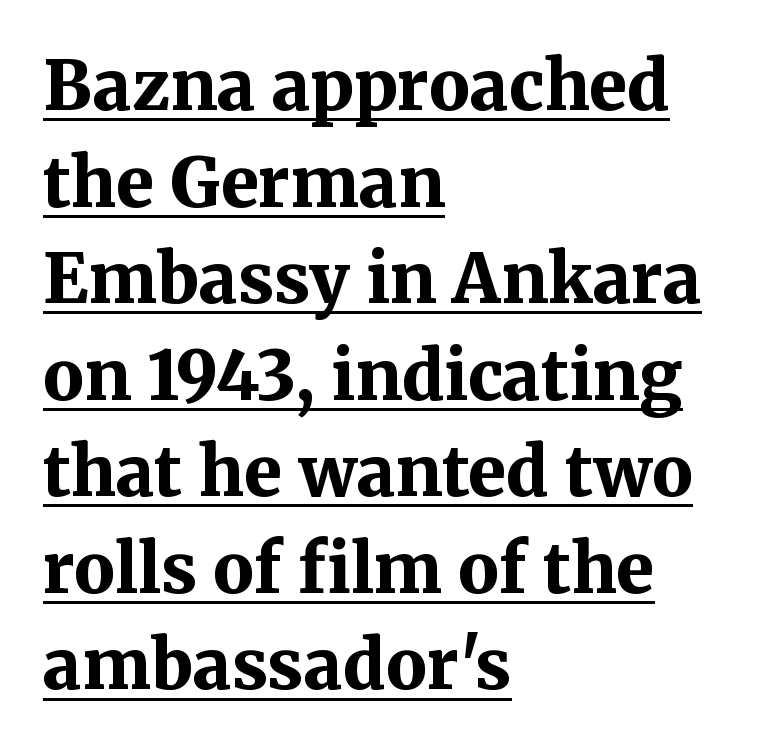
{"serif": "yes", "italic": "no", "bold": "yes", "weight": "bold", "width": "normal", "stroke_contrast": "medium", "x_height": "medium", "monospaced": "no", "underline": "yes", "align": "left", "line_spacing": "normal", "line_spacing_ratio": 1.42, "letter_spacing": "normal", "letter_spacing_em": 0.0, "glyph_px": 68}
